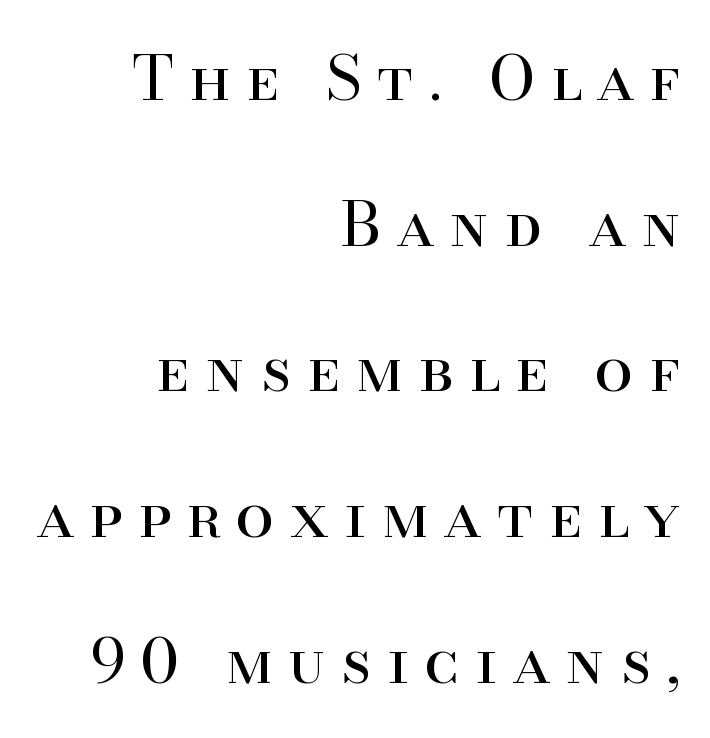
The image shows 62 px regular-weight serif type, upright; set right-aligned, loose line spacing (2.35x), unusually wide letter spacing (+0.25 em), not underlined; high stroke contrast and a small x-height.
